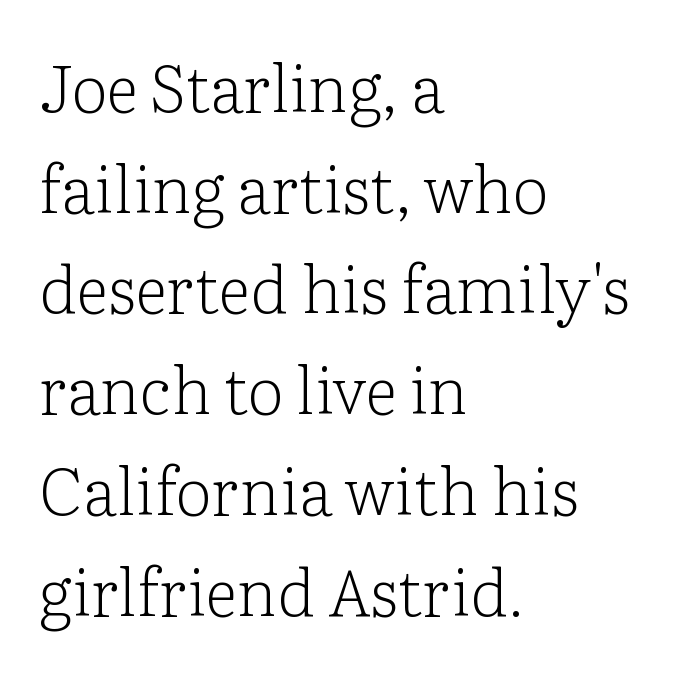
The image shows 65 px light serif type, upright; set left-aligned, normal line spacing (1.55x), normal letter spacing, not underlined; low stroke contrast and a medium x-height.
